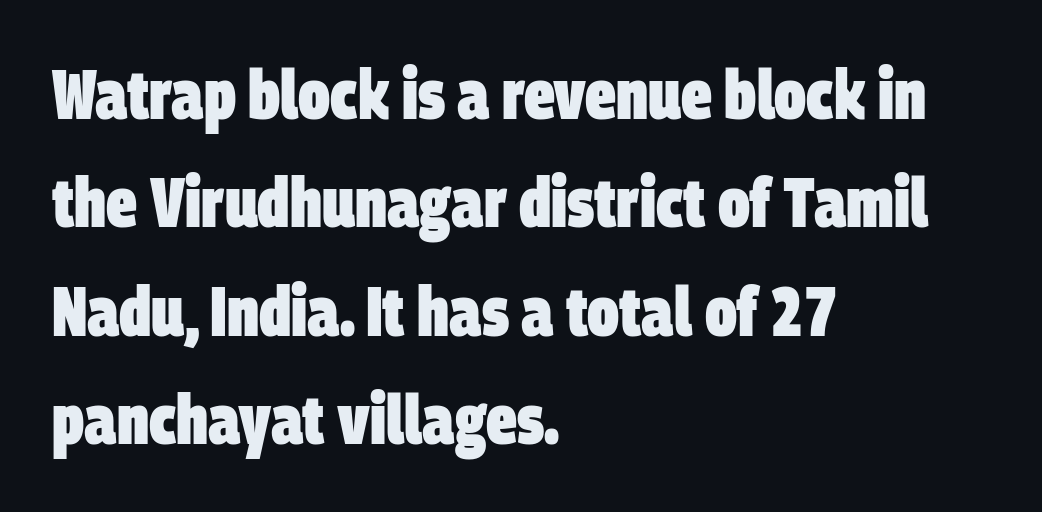
Regarding serifs, this sample does without them. The glyphs have the mass of a bold cut. The rendering anchors every line to the left-hand side. No word sits above an underline. Regarding leading, the lines here are spaced in the standard way. You could call the tracking neutral — neither tight nor loose.
